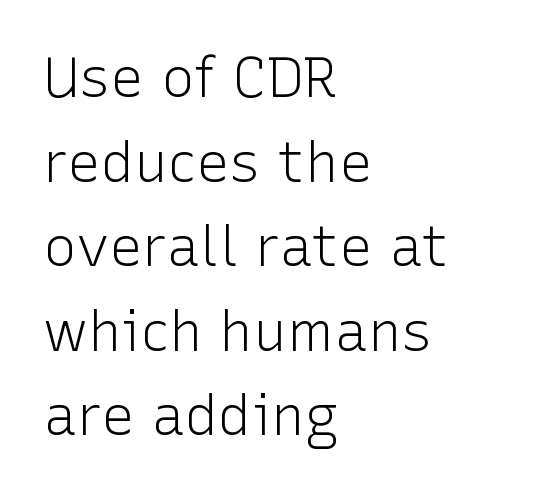
Each new line begins a customary step beneath the previous one. Characters remain perfectly vertical along every line. Tracking here is standard; glyphs follow each other at the usual distance. Anything drawn beneath the words? Only blank space.
